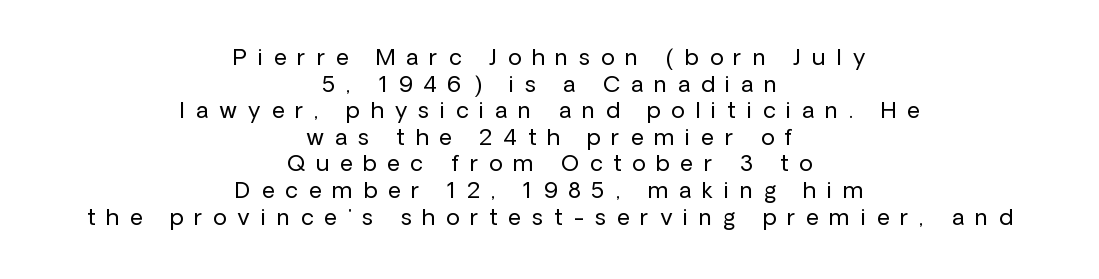
{"italic": "no", "bold": "no", "underline": "no", "align": "center", "line_spacing_ratio": 1.21, "letter_spacing": "wide", "letter_spacing_em": 0.5, "glyph_px": 22}
